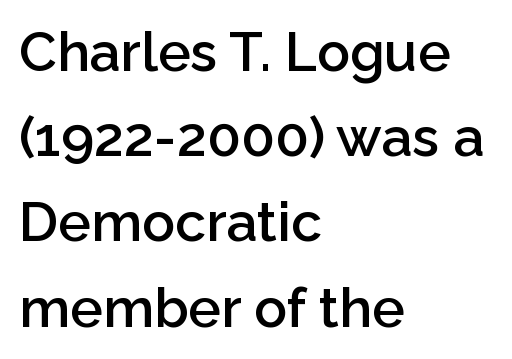
The typesetter chose a ragged-right arrangement here. The space beneath each line is pristine and unruled. Here the designer chose a conventional face with non-uniform glyph widths. The letters carry no serifs — their stems end cleanly without finishing strokes.
